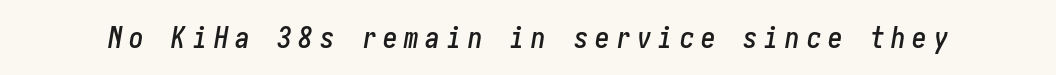
{"italic": "yes", "lean": "right", "slant_degrees": 10, "width": "condensed", "stroke_contrast": "low", "x_height": "medium", "underline": "no", "letter_spacing": "wide", "letter_spacing_em": 0.23, "glyph_px": 29}
